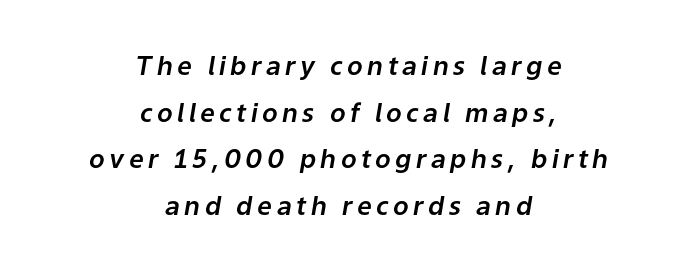
Typeset on center — no edge is straight. No word sits above an underline. Italic: yes, the glyphs are oblique.
